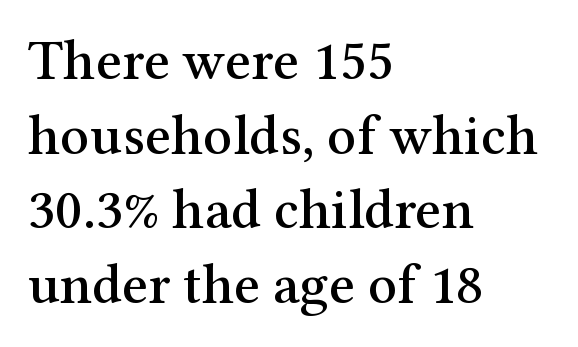
The image shows 57 px serif type, upright; set left-aligned, normal line spacing (1.31x), normal letter spacing, not underlined; medium stroke contrast and a medium x-height.
